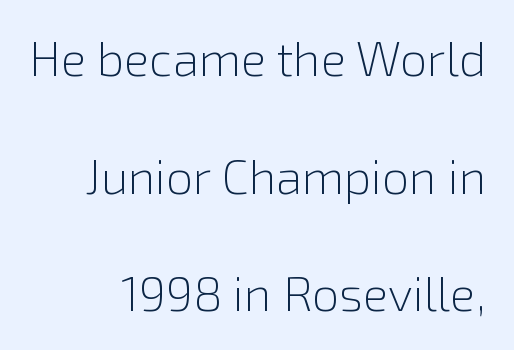
{"serif": "no", "italic": "no", "bold": "no", "weight": "light", "width": "normal", "x_height": "medium", "monospaced": "no", "underline": "no", "align": "right", "line_spacing": "loose", "line_spacing_ratio": 2.45, "letter_spacing": "normal", "letter_spacing_em": 0.0, "glyph_px": 48}
